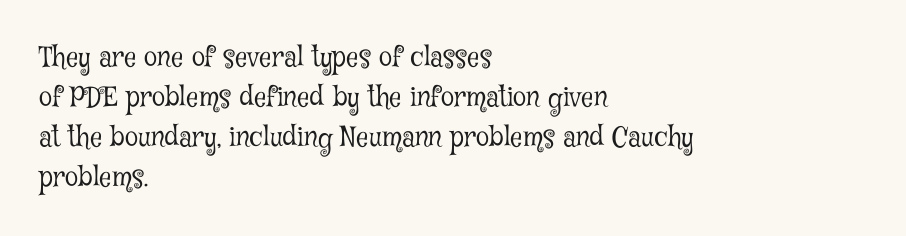
Italic: no, the glyphs are upright roman. Observe the ordinary spacing: letters are neighbours, not strangers. Line spacing here is normal. The zone under the glyphs is completely vacant. These lines stack with their left ends in a neat column.
